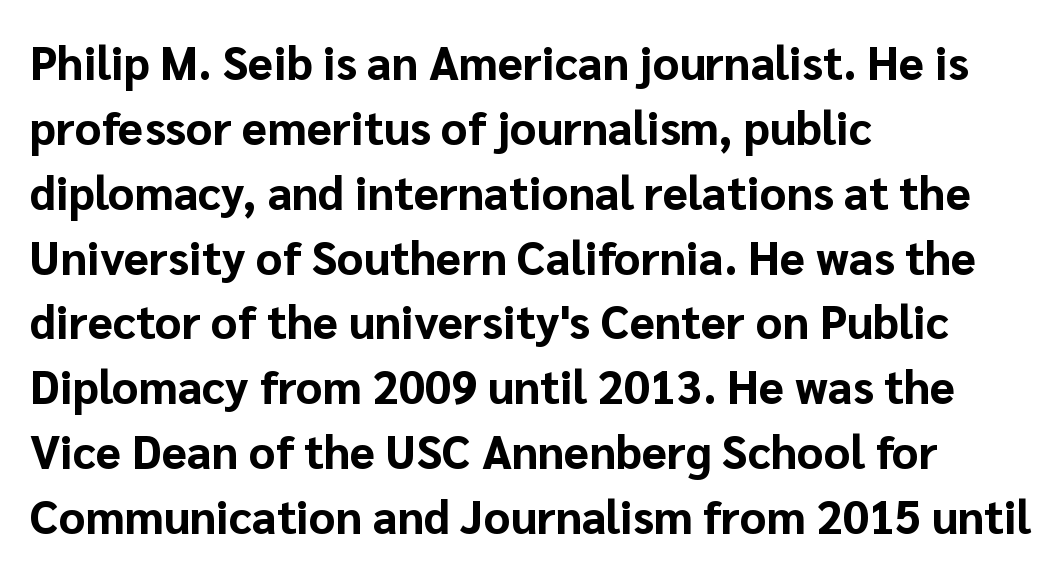
Q: Is the text bold? A: Yes.
Q: Is the text italic (slanted)? A: No, it is upright.
Q: Is the typeface a serif or a sans-serif typeface? A: Sans-serif.
Q: Is the text underlined? A: No.
Q: How is the paragraph aligned? A: Left-aligned.
Q: Is the spacing between letters normal or unusually wide? A: Normal.
Q: Is the spacing between lines tight, normal or loose? A: Normal.
Q: Width (condensed, normal, or wide)? A: Normal.
Q: Stroke contrast? A: Low.
Q: x-height? A: Medium.
Q: Monospaced? A: No.
